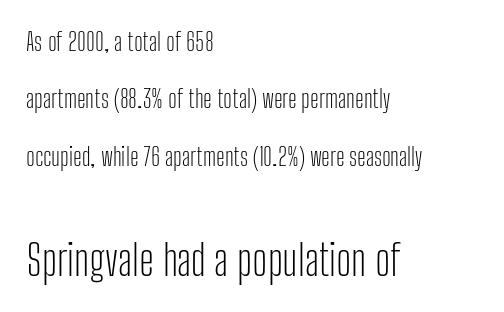
Q: Is the text bold? A: No.
Q: Is the text italic (slanted)? A: No, it is upright.
Q: Is the typeface a serif or a sans-serif typeface? A: Sans-serif.
Q: Is the text underlined? A: No.
Q: How is the paragraph aligned? A: Left-aligned.
Q: Is the spacing between letters normal or unusually wide? A: Normal.
Q: Is the spacing between lines tight, normal or loose? A: Loose.
Q: Which block of text is set in a larger size, the first (top) or the second (bottom)? A: The second (bottom) one.
Q: Width (condensed, normal, or wide)? A: Condensed.
Q: Stroke contrast? A: Low.
Q: x-height? A: Medium.
Q: Monospaced? A: No.
